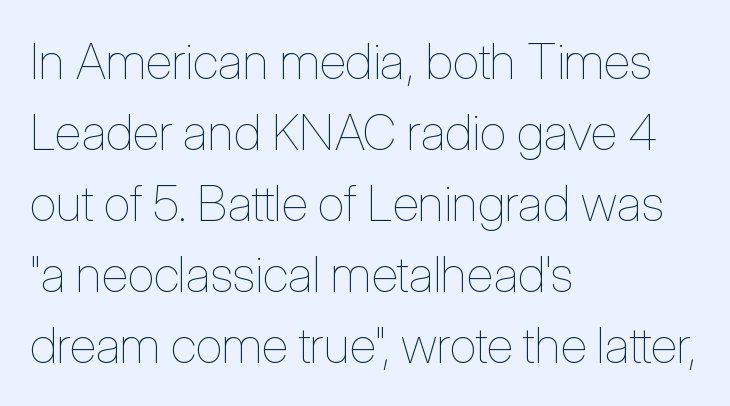
{"italic": "no", "bold": "no", "weight": "thin", "width": "condensed", "stroke_contrast": "low", "x_height": "medium", "monospaced": "no", "underline": "no", "align": "left", "line_spacing": "normal", "line_spacing_ratio": 1.42, "letter_spacing": "normal", "letter_spacing_em": 0.0, "glyph_px": 50}
